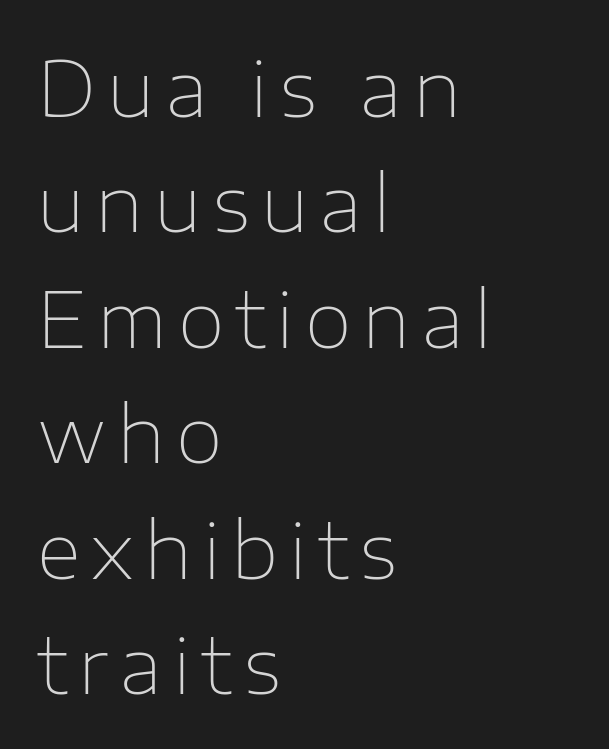
Character widths vary here, with narrow letters taking less room than wide ones. One glance says typical: line gaps are just what's usual. The specimen omits any rule beneath the text block's lines. Grotesque or geometric, the face here clearly has no serifs. Casual observation: everything's shoved over to the left.
